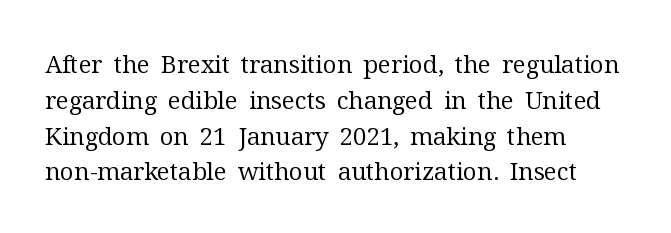
The image shows 24 px text type, upright; set left-aligned, normal line spacing (1.49x), normal letter spacing, not underlined.
